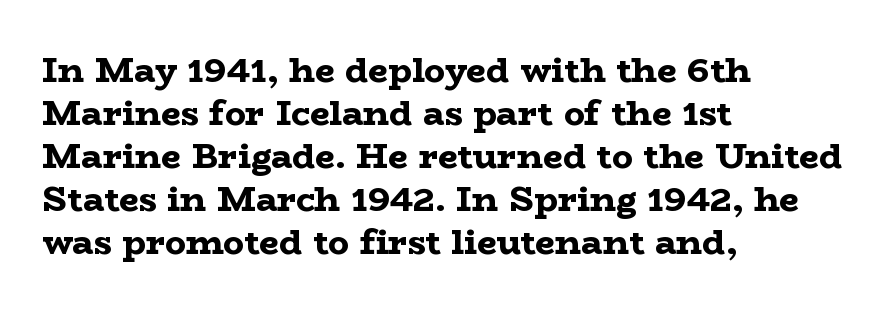
The image shows 35 px bold, wide serif type, upright; set left-aligned, line spacing 1.23x, normal letter spacing, not underlined; low stroke contrast and a medium x-height.
